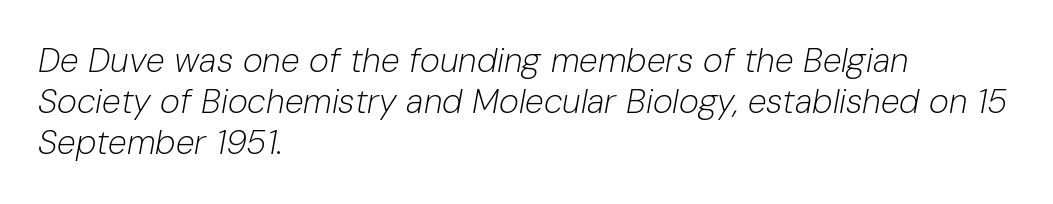
The image shows 34 px light type, italic (leaning right); set left-aligned, line spacing 1.21x, normal letter spacing, not underlined; low stroke contrast and a medium x-height.
